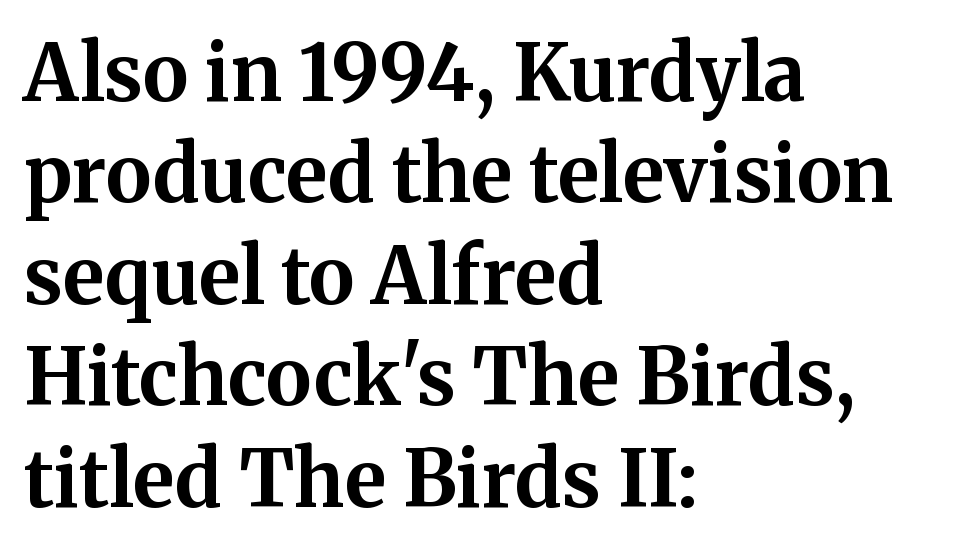
Q: Is the text bold? A: Yes.
Q: Is the text italic (slanted)? A: No, it is upright.
Q: Is the typeface a serif or a sans-serif typeface? A: Serif.
Q: Is the text underlined? A: No.
Q: How is the paragraph aligned? A: Left-aligned.
Q: Is the spacing between letters normal or unusually wide? A: Normal.
Q: Is the spacing between lines tight, normal or loose? A: Normal.
Q: Width (condensed, normal, or wide)? A: Normal.
Q: Stroke contrast? A: Medium.
Q: x-height? A: Medium.
Q: Monospaced? A: No.
